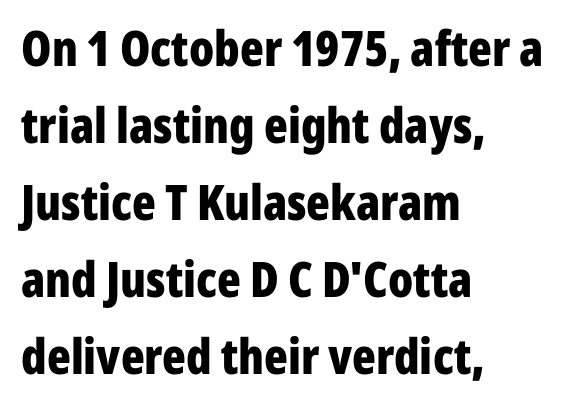
The image shows 49 px bold, condensed sans-serif type, upright; set left-aligned, normal line spacing (1.57x), normal letter spacing, not underlined; low stroke contrast and a medium x-height.
